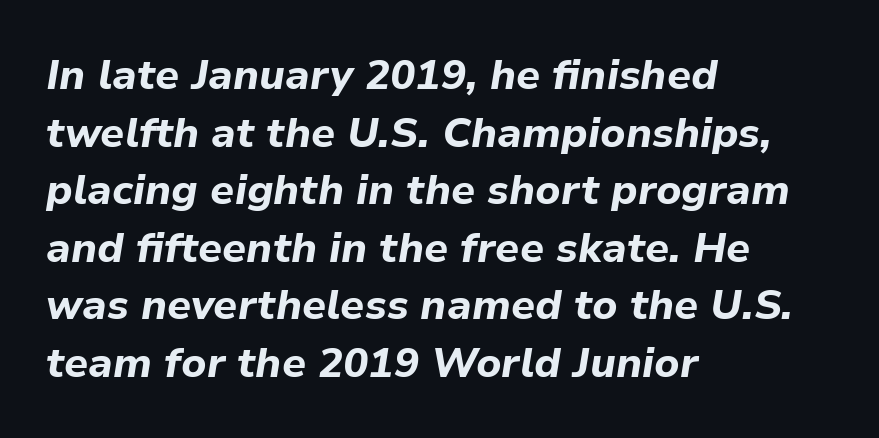
Q: Is the text bold? A: Yes.
Q: Is the text italic (slanted)? A: Yes, it leans right by about 9 degrees.
Q: Is the text underlined? A: No.
Q: How is the paragraph aligned? A: Left-aligned.
Q: Is the spacing between letters normal or unusually wide? A: Normal.
Q: Is the spacing between lines tight, normal or loose? A: Normal.
Q: Width (condensed, normal, or wide)? A: Normal.
Q: Stroke contrast? A: Low.
Q: x-height? A: Medium.
Q: Monospaced? A: No.
